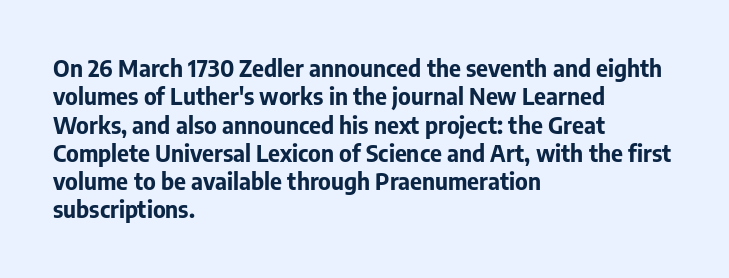
Plain, unruled lines of type. Heft: maximum for text — a bold. The tracking reads as untouched default to a designer's eye. Nope, not italic — everything's standing straight.
